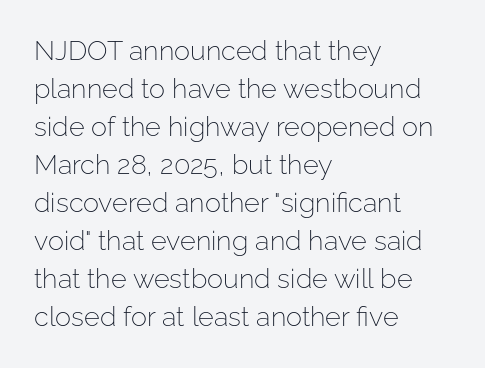
The image shows 27 px text type, upright; set left-aligned, normal line spacing (1.41x), normal letter spacing, not underlined.
